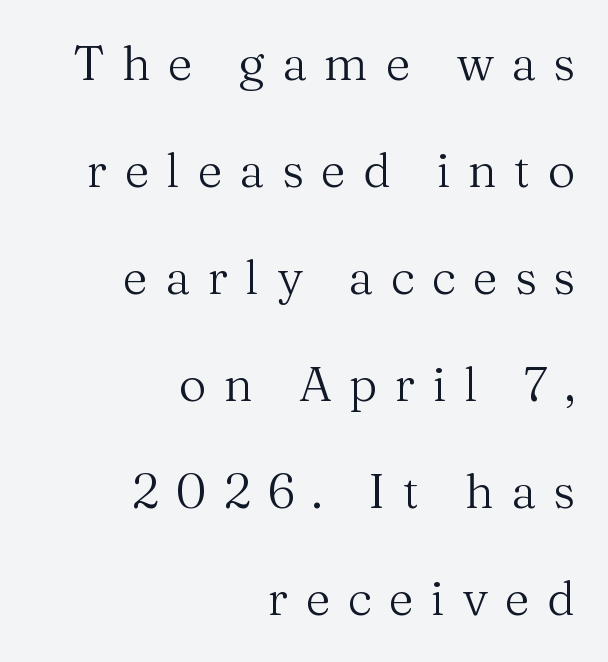
Inter-character spacing is expanded well beyond the font's built-in metrics. The rendering anchors every line to the right-hand side. One glance says open: line gaps are wider than usual. Quick note: not italic, upright. Caption: face not bold, strokes unweighted.
